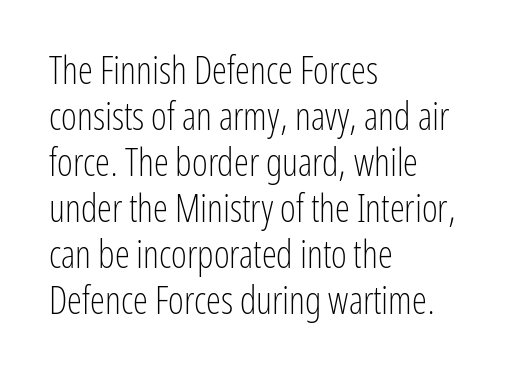
{"serif": "no", "italic": "no", "bold": "no", "weight": "light", "width": "condensed", "stroke_contrast": "low", "x_height": "medium", "monospaced": "no", "underline": "no", "align": "left", "line_spacing_ratio": 1.21, "letter_spacing": "normal", "letter_spacing_em": 0.0, "glyph_px": 38}
